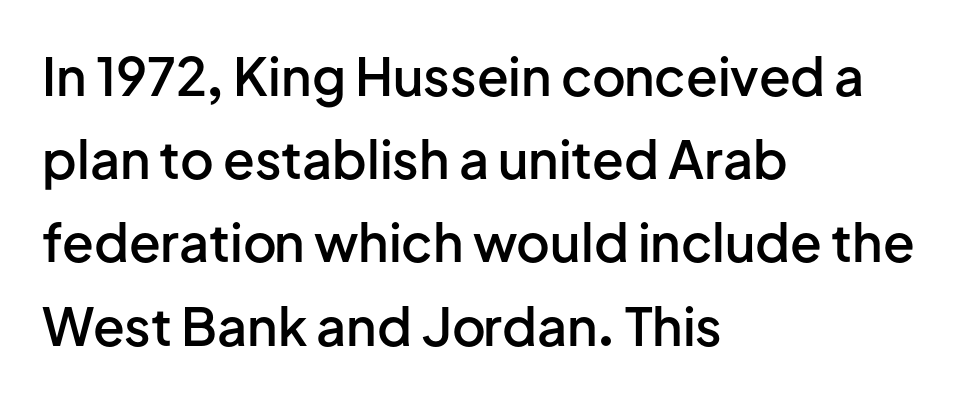
A fair bit of extra ink — the face is semibold, not bold. These lines stack with their left ends in a neat column. Check where the strokes stop: nothing finishes them off — pure sans. Note the varied advance widths — an 'i' is clearly narrower than an 'm'.
